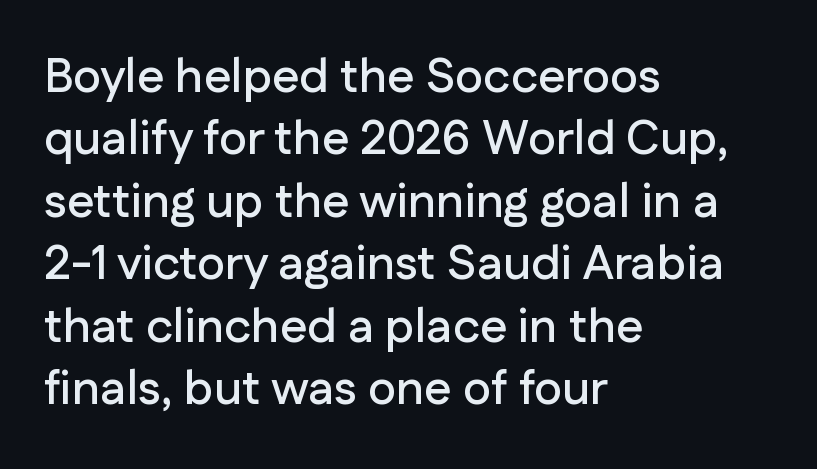
{"serif": "no", "italic": "no", "width": "normal", "stroke_contrast": "low", "x_height": "medium", "monospaced": "no", "underline": "no", "align": "left", "line_spacing": "normal", "line_spacing_ratio": 1.3, "letter_spacing": "normal", "letter_spacing_em": 0.0, "glyph_px": 48}
